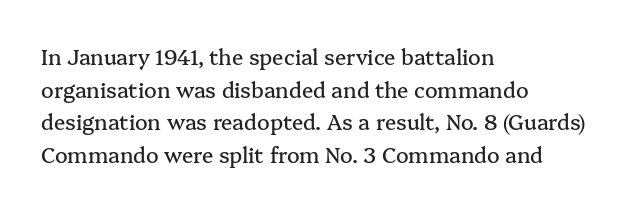
Q: Is the text italic (slanted)? A: No, it is upright.
Q: Is the text underlined? A: No.
Q: How is the paragraph aligned? A: Left-aligned.
Q: Is the spacing between letters normal or unusually wide? A: Normal.
Q: Is the spacing between lines tight, normal or loose? A: Normal.
